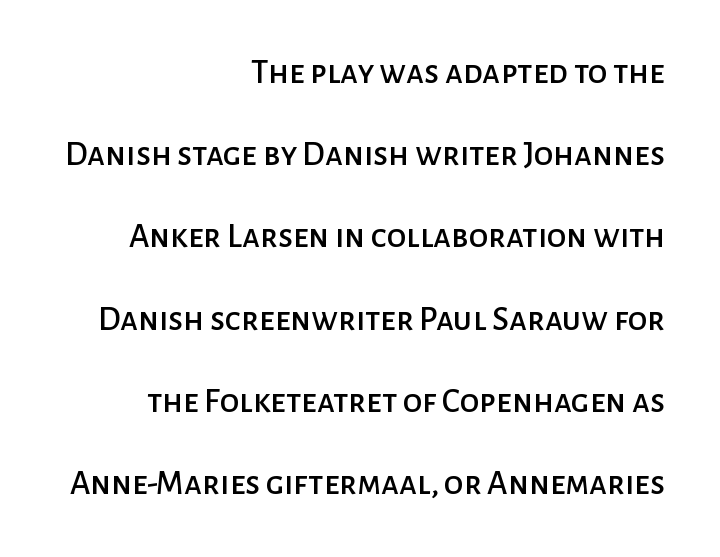
Q: Is the text italic (slanted)? A: No, it is upright.
Q: Is the typeface a serif or a sans-serif typeface? A: Sans-serif.
Q: Is the text underlined? A: No.
Q: How is the paragraph aligned? A: Right-aligned.
Q: Is the spacing between letters normal or unusually wide? A: Normal.
Q: Is the spacing between lines tight, normal or loose? A: Loose.
Q: Width (condensed, normal, or wide)? A: Normal.
Q: Stroke contrast? A: Low.
Q: x-height? A: Medium.
Q: Monospaced? A: No.
